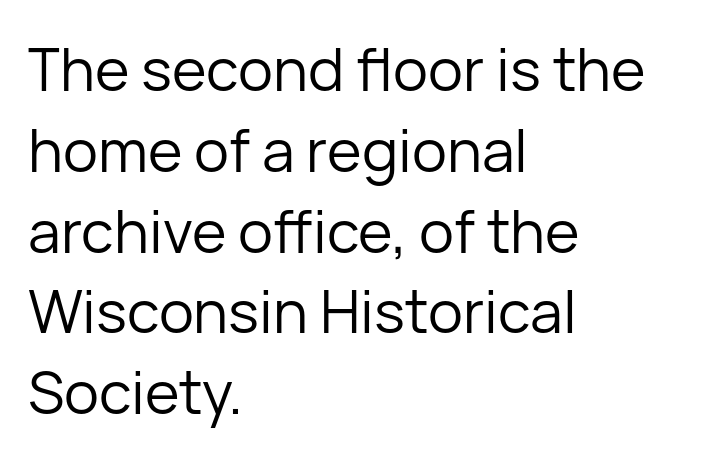
{"serif": "no", "italic": "no", "bold": "no", "weight": "regular", "width": "normal", "stroke_contrast": "low", "x_height": "medium", "monospaced": "no", "underline": "no", "align": "left", "line_spacing": "normal", "line_spacing_ratio": 1.37, "letter_spacing": "normal", "letter_spacing_em": 0.0, "glyph_px": 59}
